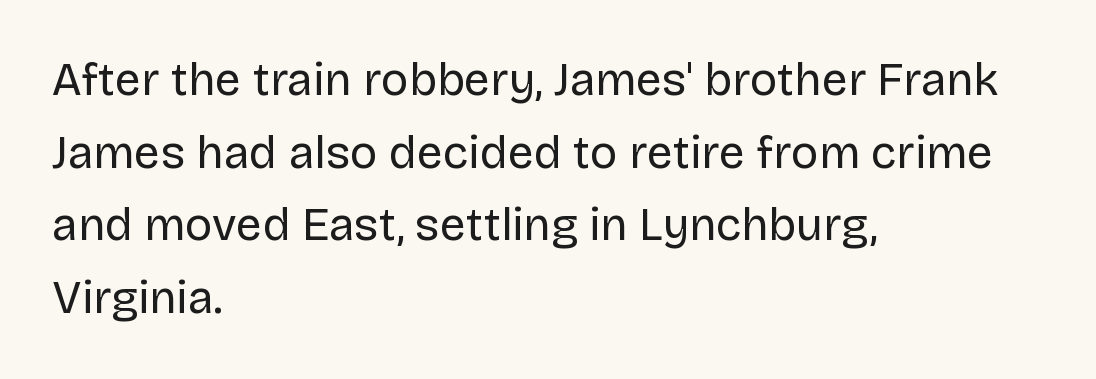
Caption: standard tracking, unaltered. You could not count columns in this text — the font is proportionally spaced. The weight tops out at a normal text grade. You can tell it's not italic because the verticals are truly vertical.
